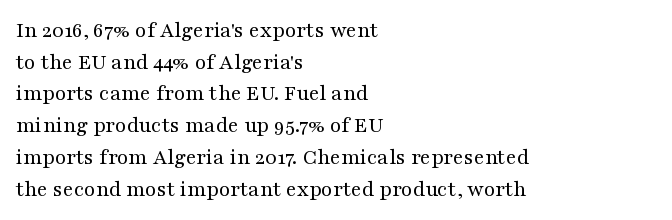
Q: Is the text bold? A: No.
Q: Is the text italic (slanted)? A: No, it is upright.
Q: Is the text underlined? A: No.
Q: How is the paragraph aligned? A: Left-aligned.
Q: Is the spacing between letters normal or unusually wide? A: Normal.
Q: Is the spacing between lines tight, normal or loose? A: Normal.
